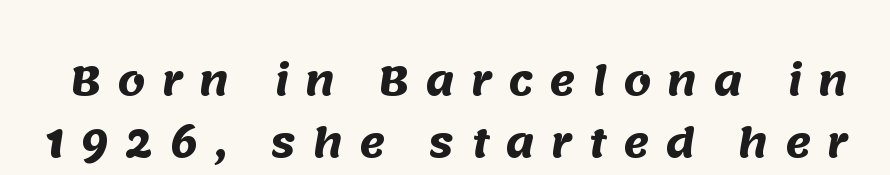
The image shows 39 px heavy sans-serif type; set normal line spacing (1.6x), unusually wide letter spacing (+0.42 em), not underlined; medium stroke contrast and a large x-height.
